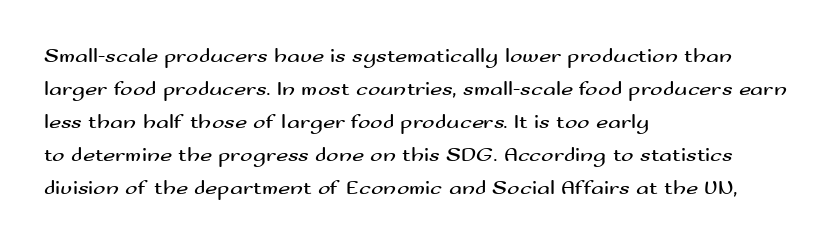
Q: Is the text bold? A: No.
Q: Is the text italic (slanted)? A: No, it is upright.
Q: Is the text underlined? A: No.
Q: How is the paragraph aligned? A: Left-aligned.
Q: Is the spacing between letters normal or unusually wide? A: Normal.
Q: Is the spacing between lines tight, normal or loose? A: Normal.
